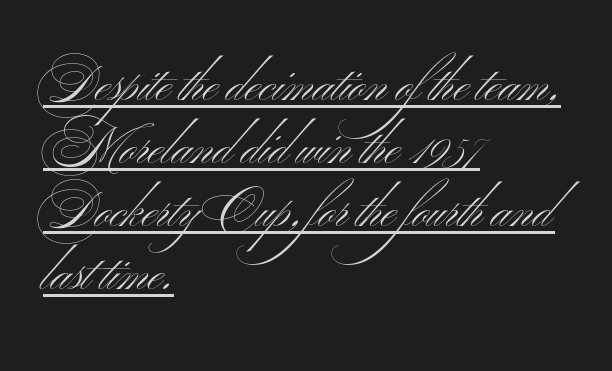
Q: Is the text bold? A: No.
Q: Is the text italic (slanted)? A: Yes.
Q: Is the typeface a serif or a sans-serif typeface? A: Sans-serif.
Q: Is the text underlined? A: Yes.
Q: How is the paragraph aligned? A: Left-aligned.
Q: Is the spacing between letters normal or unusually wide? A: Normal.
Q: Is the spacing between lines tight, normal or loose? A: Normal.
Q: Width (condensed, normal, or wide)? A: Wide.
Q: Stroke contrast? A: Medium.
Q: x-height? A: Small.
Q: Monospaced? A: No.
